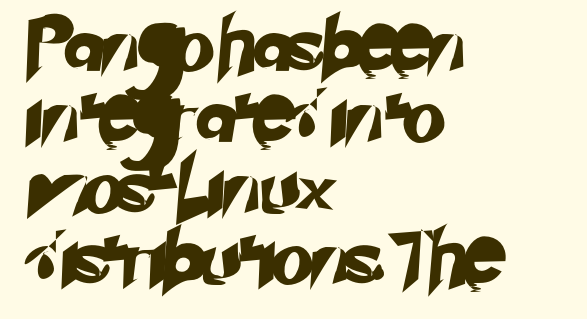
Nobody drew a line under any word here. There is no visible air inserted between adjacent glyphs. Notice how the passage keeps a crisp vertical edge on the left only. The type family on display is of the sans-serif kind.
